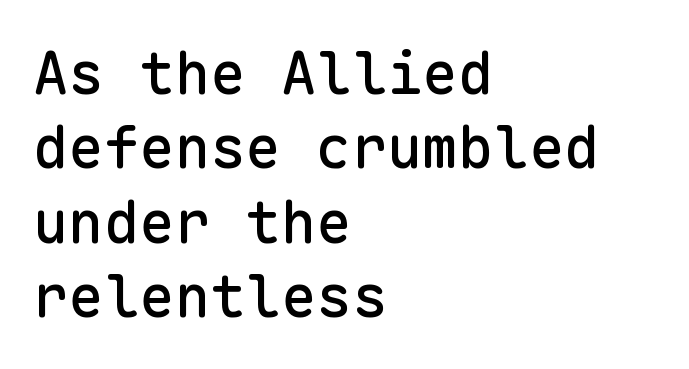
Q: Is the text italic (slanted)? A: No, it is upright.
Q: Is the typeface a serif or a sans-serif typeface? A: Sans-serif.
Q: Is the text underlined? A: No.
Q: How is the paragraph aligned? A: Left-aligned.
Q: Is the spacing between letters normal or unusually wide? A: Normal.
Q: Is the spacing between lines tight, normal or loose? A: Normal.
Q: Width (condensed, normal, or wide)? A: Normal.
Q: Stroke contrast? A: Low.
Q: x-height? A: Medium.
Q: Monospaced? A: Yes.
